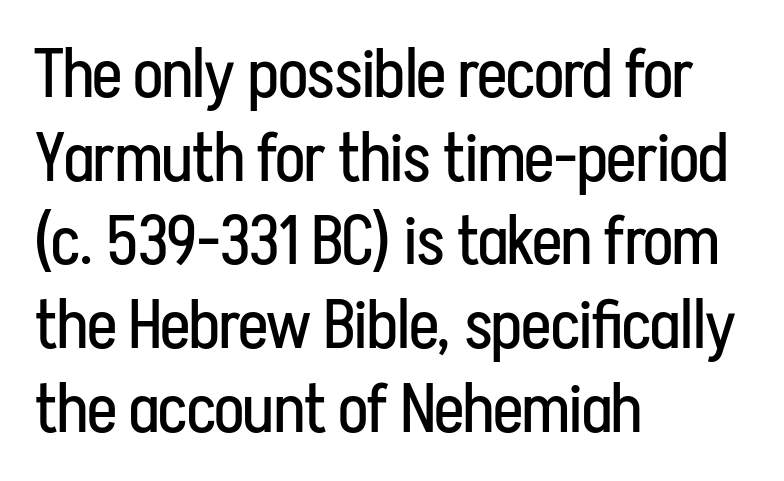
{"serif": "no", "italic": "no", "bold": "no", "weight": "regular", "width": "condensed", "stroke_contrast": "low", "x_height": "medium", "monospaced": "no", "underline": "no", "align": "left", "line_spacing_ratio": 1.23, "letter_spacing": "normal", "letter_spacing_em": 0.0, "glyph_px": 68}
